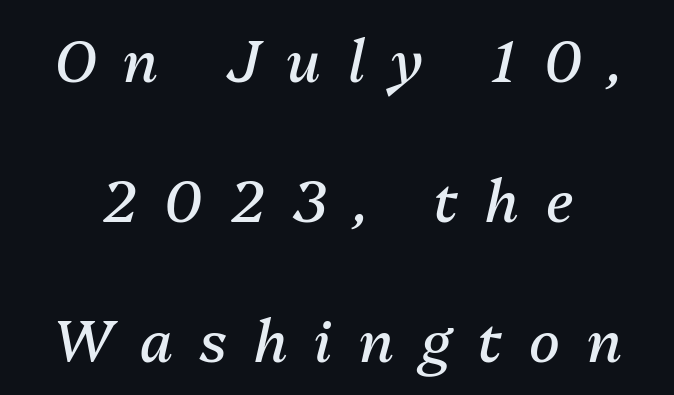
Q: Is the text bold? A: No.
Q: Is the text italic (slanted)? A: Yes, it leans right by about 13 degrees.
Q: Is the text underlined? A: No.
Q: Is the spacing between letters normal or unusually wide? A: Unusually wide.
Q: Is the spacing between lines tight, normal or loose? A: Loose.
Q: Width (condensed, normal, or wide)? A: Normal.
Q: Stroke contrast? A: Medium.
Q: x-height? A: Medium.
Q: Monospaced? A: No.
